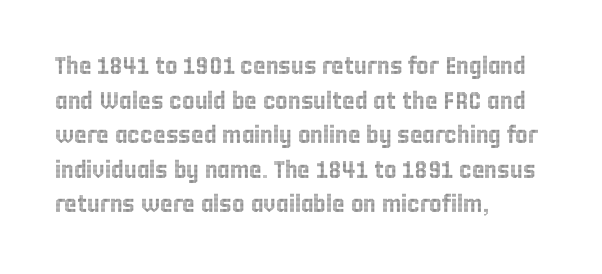
The compositor pushed each line to the left boundary. Compared with typical paragraphs, the rows here are spaced about the same. Here the glyphs are tracked normally, forming tight word shapes. Check the space under the baseline: it is left empty. You can tell it's not italic because the verticals are truly vertical.
